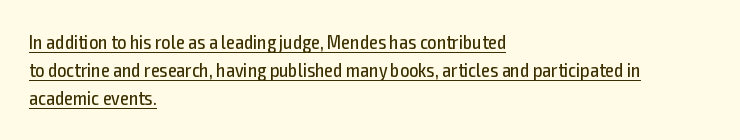
The image shows 20 px text type, upright; set left-aligned, normal line spacing (1.41x), normal letter spacing, underlined.
